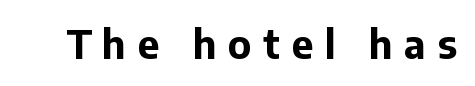
The image shows 39 px bold sans-serif type, upright; set unusually wide letter spacing (+0.3 em), not underlined; low stroke contrast and a medium x-height.
